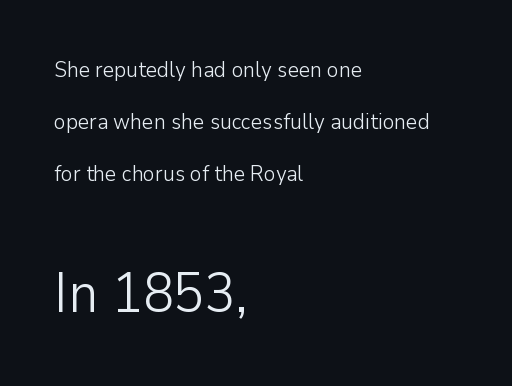
The image shows 56 px light sans-serif type, upright; set left-aligned, loose line spacing (2.36x), normal letter spacing, not underlined; the second (bottom) block is 2.55x larger; low stroke contrast and a medium x-height.
